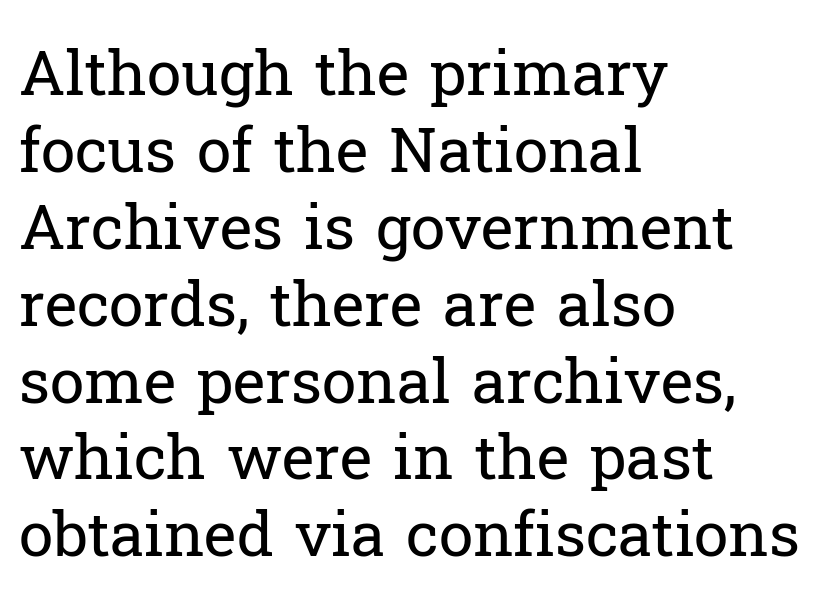
Q: Is the text bold? A: No.
Q: Is the text italic (slanted)? A: No, it is upright.
Q: Is the typeface a serif or a sans-serif typeface? A: Serif.
Q: Is the text underlined? A: No.
Q: How is the paragraph aligned? A: Left-aligned.
Q: Is the spacing between letters normal or unusually wide? A: Normal.
Q: Width (condensed, normal, or wide)? A: Normal.
Q: Stroke contrast? A: Low.
Q: x-height? A: Medium.
Q: Monospaced? A: No.
